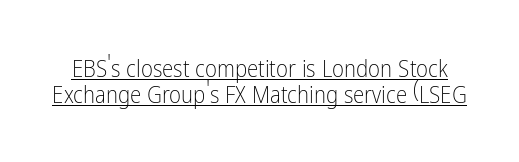
Students, observe: this is what under-led, compact text looks like. Tracking value appears to be zero — textbook default spacing. Letters have the restrained weight of plain body copy at most. Posture: vertical. Beneath each row of characters lies a ruled line.
